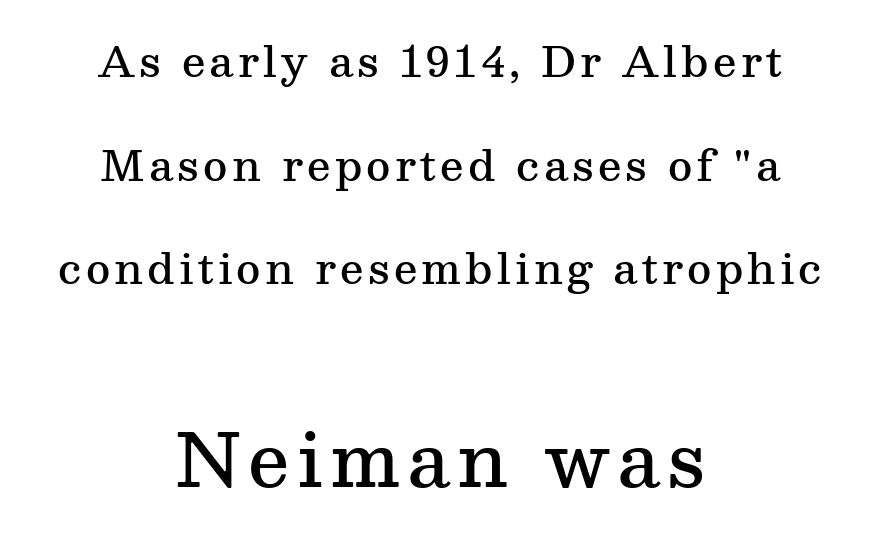
This sample uses an upright cut, with every glyph sitting square on the baseline. Each letter keeps its own natural width here, so spacing adapts to shape. Note: serifs present on the glyphs. Typesetter's note — lower block bumped up in size, upper block left smaller.
